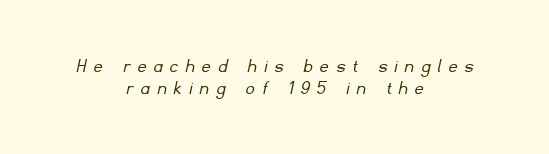
{"bold": "no", "underline": "no", "align": "center", "line_spacing": "tight", "line_spacing_ratio": 1.05, "letter_spacing": "wide", "letter_spacing_em": 0.37, "glyph_px": 21}
